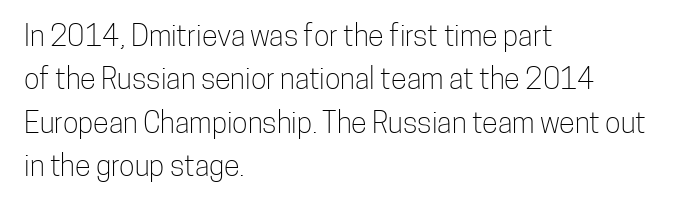
The image shows 29 px light, condensed sans-serif type, upright; set left-aligned, normal line spacing (1.5x), normal letter spacing, not underlined; low stroke contrast and a medium x-height.
